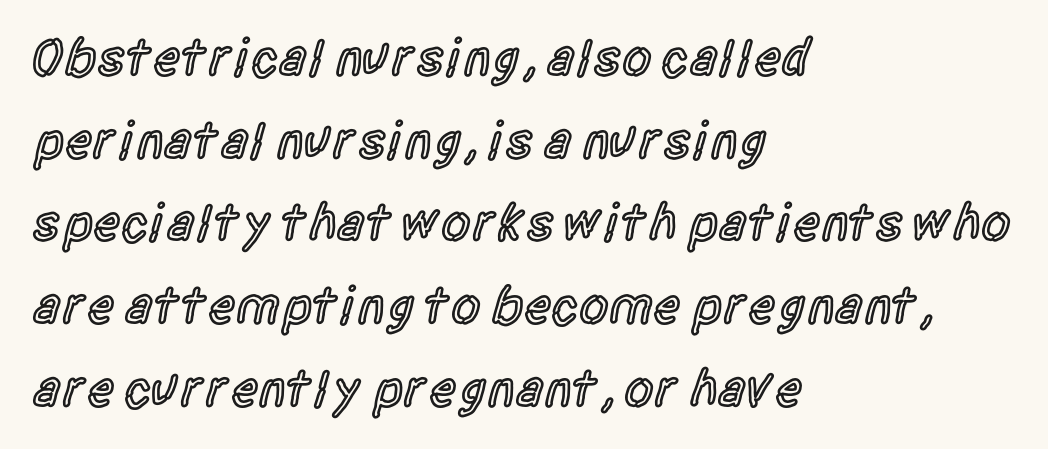
{"serif": "no", "bold": "semi", "weight": "semibold", "width": "condensed", "x_height": "large", "monospaced": "no", "underline": "no", "align": "left", "line_spacing": "normal", "line_spacing_ratio": 1.56, "letter_spacing": "normal", "letter_spacing_em": 0.0, "glyph_px": 53}
